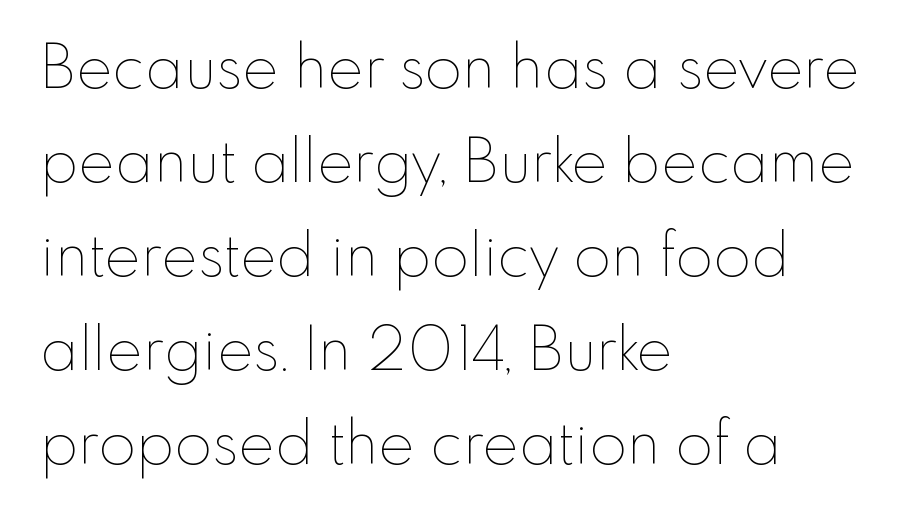
Q: Is the text bold? A: No.
Q: Is the text italic (slanted)? A: No, it is upright.
Q: Is the text underlined? A: No.
Q: How is the paragraph aligned? A: Left-aligned.
Q: Is the spacing between letters normal or unusually wide? A: Normal.
Q: Is the spacing between lines tight, normal or loose? A: Normal.
Q: Width (condensed, normal, or wide)? A: Normal.
Q: Stroke contrast? A: Low.
Q: x-height? A: Small.
Q: Monospaced? A: No.
